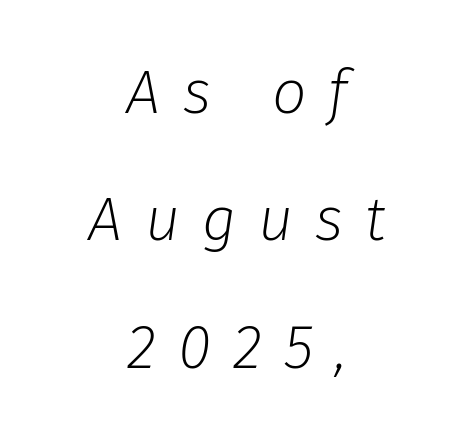
The image shows 61 px light type, italic (leaning right); set centered, loose line spacing (2.09x), unusually wide letter spacing (+0.36 em), not underlined; low stroke contrast and a medium x-height.
